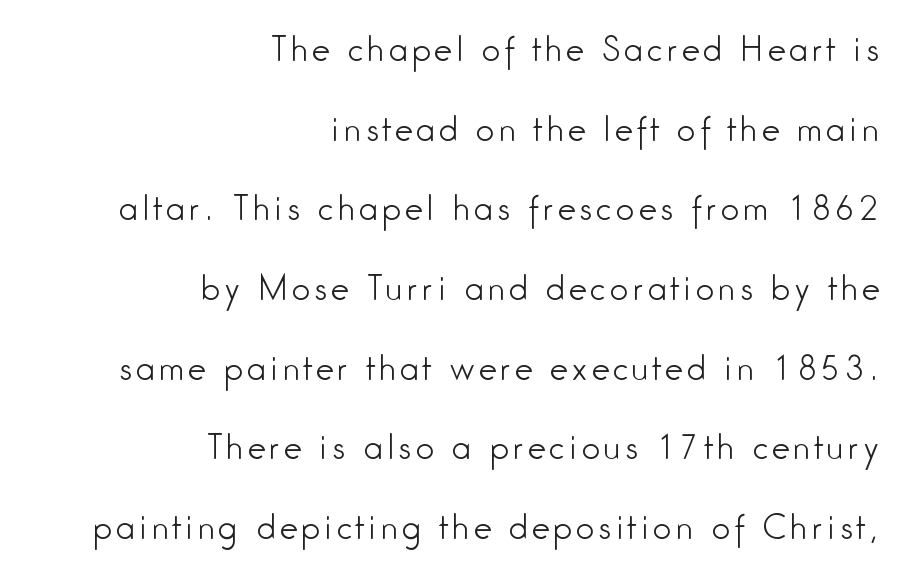
Are there feet on the stems? There aren't — it's a sans. This sample is right-justified, so line beginnings fall wherever the words allow. Check the space under the baseline: it is left empty. Do the letters lean? They stand straight. Vertically, the passage feels expansive, rows floating well apart. These glyphs show unthickened strokes, regular width or finer.
